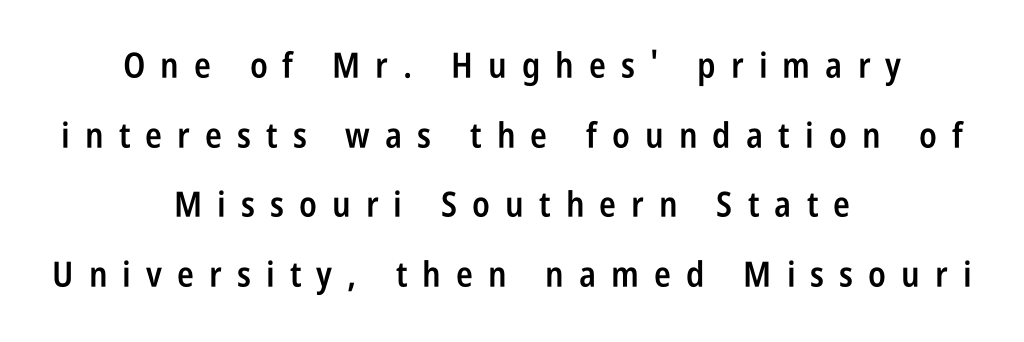
The image shows 35 px semibold, condensed sans-serif type, upright; set centered, loose line spacing (1.99x), unusually wide letter spacing (+0.43 em), not underlined; low stroke contrast and a large x-height.
